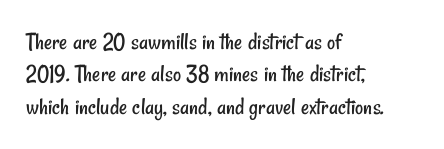
The image shows 25 px text type; set left-aligned, normal line spacing (1.3x), normal letter spacing, not underlined.
